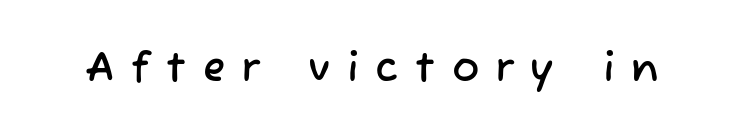
Q: Is the typeface a serif or a sans-serif typeface? A: Sans-serif.
Q: Is the text underlined? A: No.
Q: Is the spacing between letters normal or unusually wide? A: Unusually wide.
Q: Width (condensed, normal, or wide)? A: Normal.
Q: Stroke contrast? A: Low.
Q: x-height? A: Medium.
Q: Monospaced? A: No.
